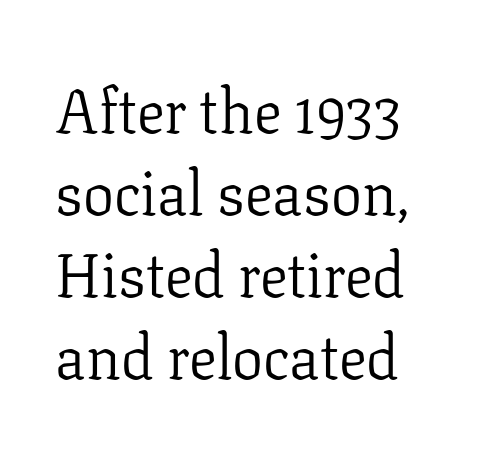
The image shows 62 px light serif type, upright; set left-aligned, normal line spacing (1.32x), normal letter spacing, not underlined; low stroke contrast and a medium x-height.
